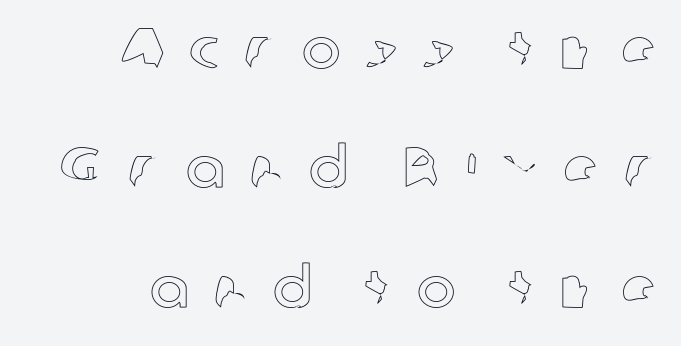
{"italic": "no", "width": "normal", "x_height": "medium", "monospaced": "no", "underline": "no", "align": "right", "line_spacing": "loose", "line_spacing_ratio": 2.06, "letter_spacing": "wide", "letter_spacing_em": 0.42, "glyph_px": 58}
